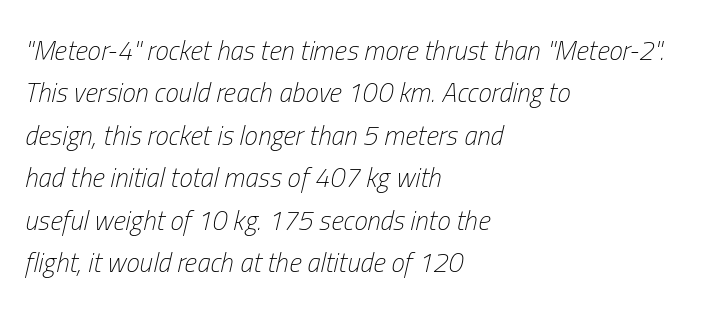
Slant detected: the letters are inclined. This sample is left-justified, so line endings fall wherever the words run out. This reads as an unemphasized weight, regular at the heaviest. Is there much room between lines? A standard amount, neither cramped nor airy. Look at the tracking — it's just the regular setting, nothing added. The space beneath each line is pristine and unruled.
